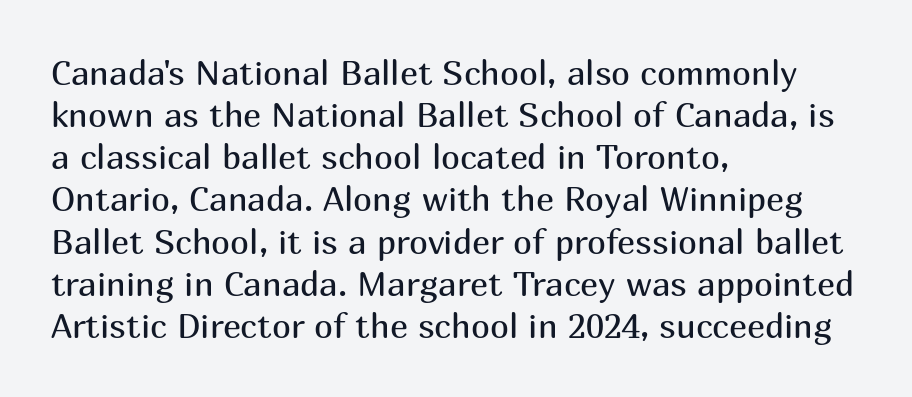
{"serif": "no", "italic": "no", "bold": "no", "weight": "regular", "width": "normal", "stroke_contrast": "medium", "x_height": "medium", "monospaced": "no", "underline": "no", "align": "left", "line_spacing_ratio": 1.24, "letter_spacing": "normal", "letter_spacing_em": 0.0, "glyph_px": 34}
